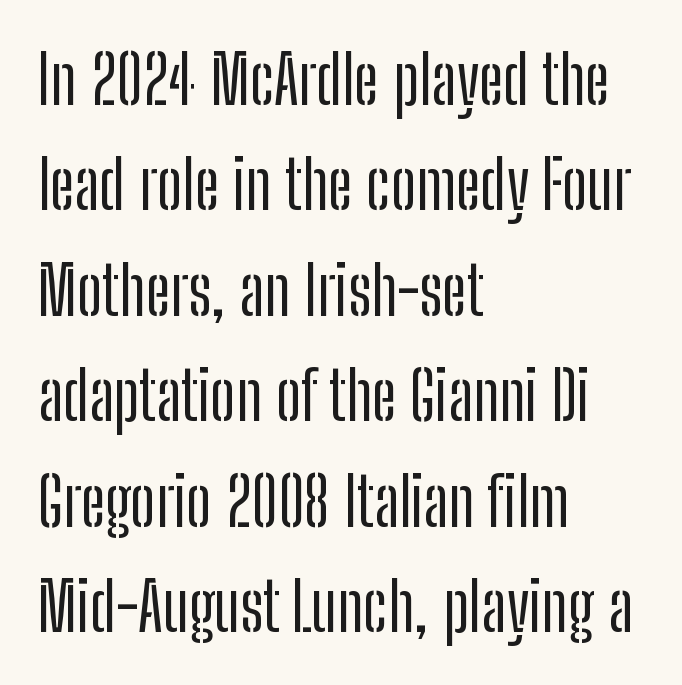
Nope, no serifs anywhere on these letters. Evenly set lines give the paragraph a standard silhouette. Line beginnings align vertically; line endings do not. The passage shown is not underscored anywhere. How are the letters spaced? Ordinarily, with no added tracking. Do the characters align in a grid? No, the font is proportional.
